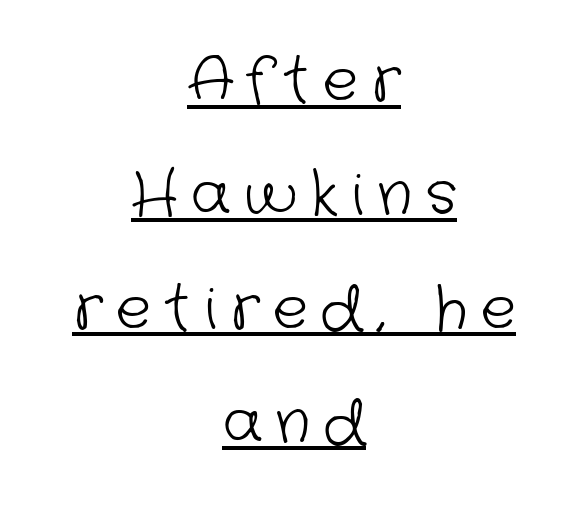
The image shows 59 px light sans-serif type; set centered, loose line spacing (1.93x), unusually wide letter spacing (+0.23 em), underlined; low stroke contrast and a medium x-height.
